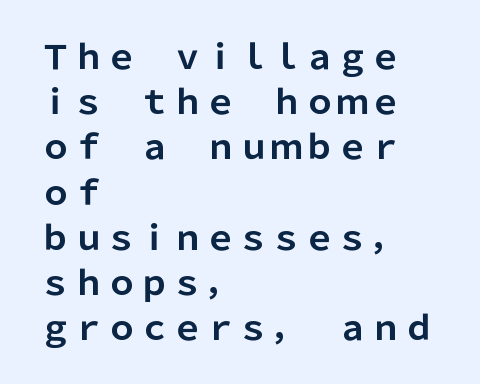
The image shows 33 px bold sans-serif type, upright; set left-aligned, normal line spacing (1.37x), normal letter spacing, not underlined; low stroke contrast and a medium x-height.
